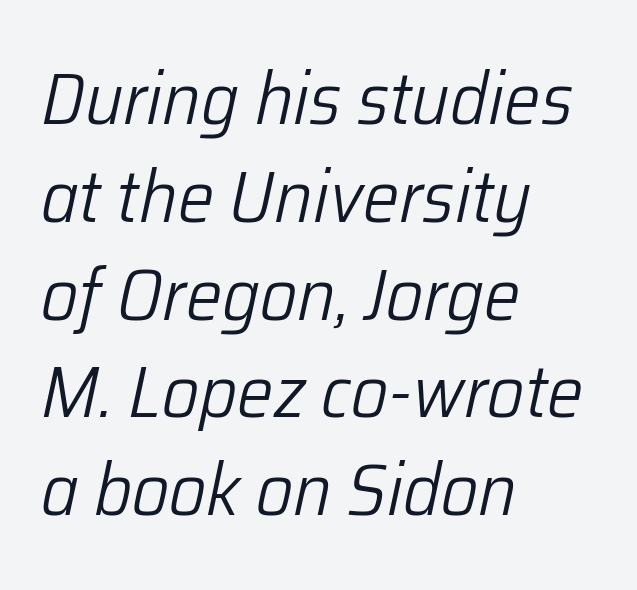
The image shows 73 px light type, italic (leaning right); set left-aligned, normal line spacing (1.34x), normal letter spacing, not underlined; low stroke contrast and a medium x-height.
